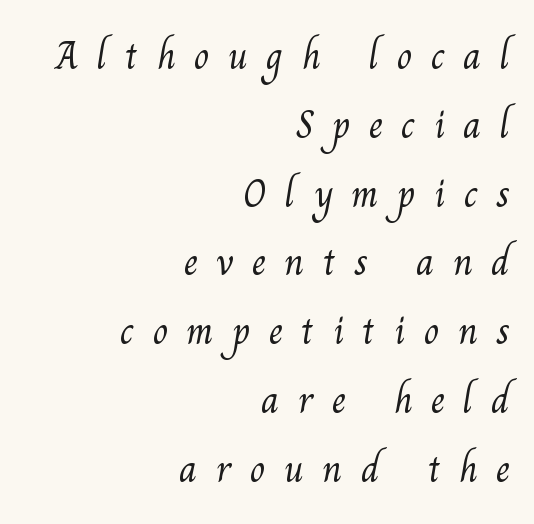
{"serif": "yes", "bold": "no", "weight": "light", "width": "normal", "stroke_contrast": "medium", "x_height": "small", "monospaced": "no", "underline": "no", "align": "right", "line_spacing_ratio": 1.72, "letter_spacing": "wide", "letter_spacing_em": 0.46, "glyph_px": 40}
